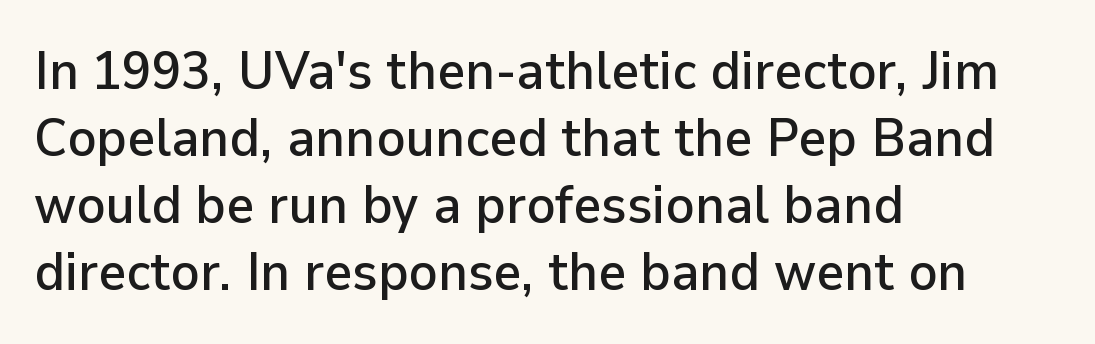
Italic? Not at all — the glyphs are vertical. Plain, unruled lines of type. Alignment: flush left. These lines are rendered in a variable-pitch font. In terms of letterform style, serifs are entirely absent. The gaps between neighbouring characters are ordinary and unremarkable.
